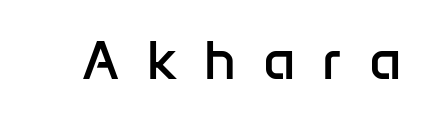
Q: Is the text bold? A: No.
Q: Is the text italic (slanted)? A: No, it is upright.
Q: Is the typeface a serif or a sans-serif typeface? A: Sans-serif.
Q: Is the text underlined? A: No.
Q: Is the spacing between letters normal or unusually wide? A: Unusually wide.
Q: Width (condensed, normal, or wide)? A: Normal.
Q: Stroke contrast? A: Low.
Q: x-height? A: Medium.
Q: Monospaced? A: No.
